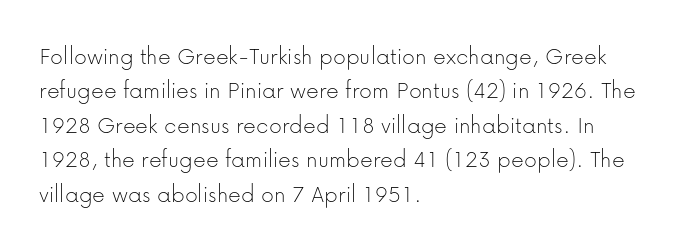
Q: Is the text bold? A: No.
Q: Is the text italic (slanted)? A: No, it is upright.
Q: Is the text underlined? A: No.
Q: How is the paragraph aligned? A: Left-aligned.
Q: Is the spacing between letters normal or unusually wide? A: Normal.
Q: Is the spacing between lines tight, normal or loose? A: Normal.
